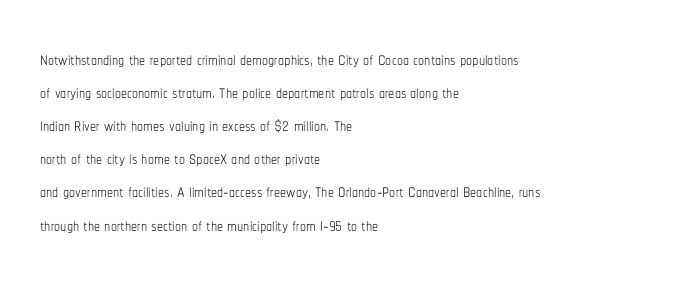
Horizontally, the lines are justified to the leading edge only. A roman cut, with each character standing at attention. The lines sit at an ordinary, default distance from one another. The font sits on the lighter half of the weight spectrum, regular included. Just letters on the line, the space beneath them empty. Standard letterfit; no display-style spreading of the glyphs.
